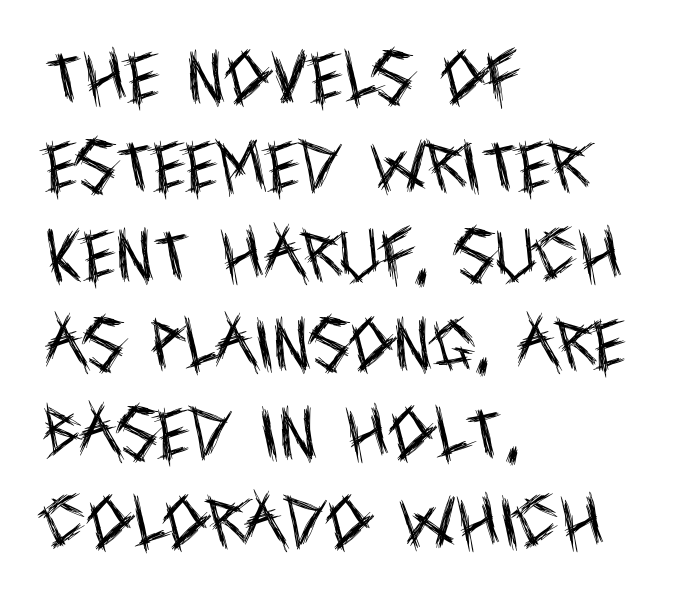
Q: Is the text bold? A: No.
Q: Is the text italic (slanted)? A: No, it is upright.
Q: Is the typeface a serif or a sans-serif typeface? A: Sans-serif.
Q: Is the text underlined? A: No.
Q: How is the paragraph aligned? A: Left-aligned.
Q: Is the spacing between letters normal or unusually wide? A: Normal.
Q: Is the spacing between lines tight, normal or loose? A: Normal.
Q: Width (condensed, normal, or wide)? A: Condensed.
Q: x-height? A: Large.
Q: Monospaced? A: No.
